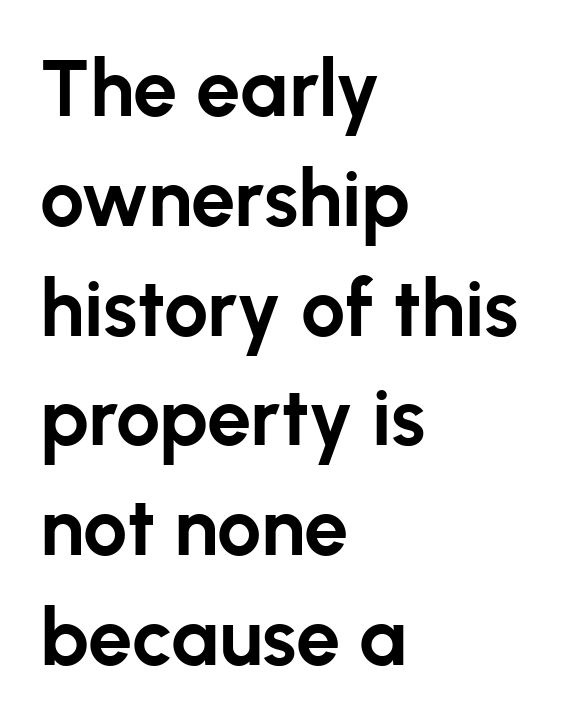
The image shows 79 px bold sans-serif type, upright; set left-aligned, normal line spacing (1.39x), normal letter spacing, not underlined; low stroke contrast and a medium x-height.
